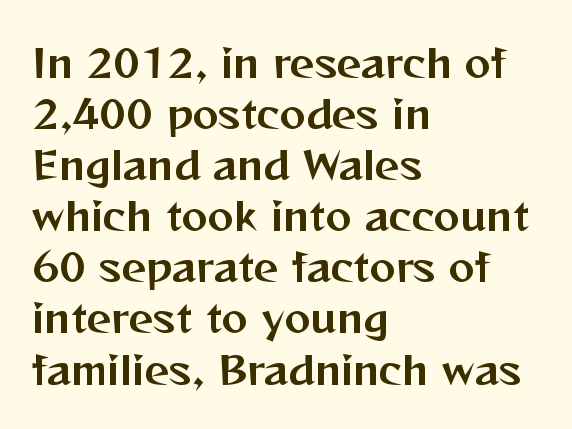
{"serif": "no", "italic": "no", "width": "normal", "stroke_contrast": "medium", "x_height": "medium", "monospaced": "no", "underline": "no", "align": "left", "line_spacing": "normal", "line_spacing_ratio": 1.31, "letter_spacing": "normal", "letter_spacing_em": 0.0, "glyph_px": 39}
